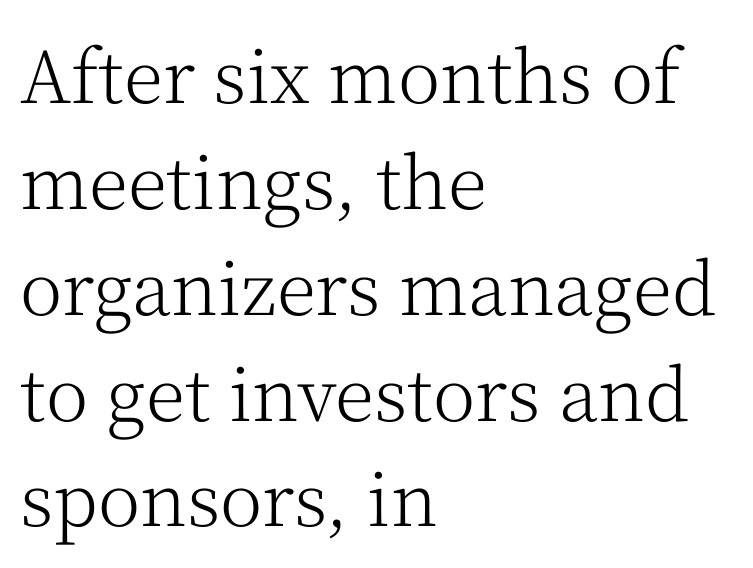
The font family rendered here belongs to the serif group. The passage shown has conventional tracking throughout. Alignment: flush left. You could not count columns in this text — the font is proportionally spaced. The space beneath each line is pristine and unruled. The strokes are not fattened; the text isn't bold.
